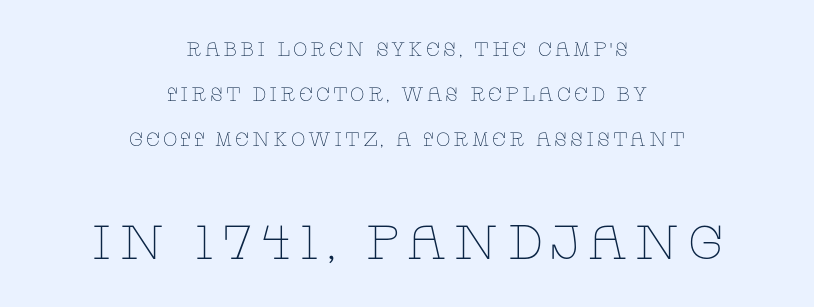
{"serif": "yes", "italic": "no", "bold": "no", "weight": "thin", "width": "wide", "stroke_contrast": "low", "x_height": "large", "monospaced": "no", "underline": "no", "align": "center", "line_spacing": "loose", "line_spacing_ratio": 2.38, "larger_block": "second", "size_ratio": 2.53, "glyph_px": 48}
